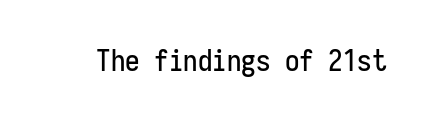
{"serif": "no", "italic": "no", "width": "condensed", "stroke_contrast": "low", "x_height": "medium", "monospaced": "yes", "underline": "no", "letter_spacing": "normal", "letter_spacing_em": 0.0, "glyph_px": 29}
